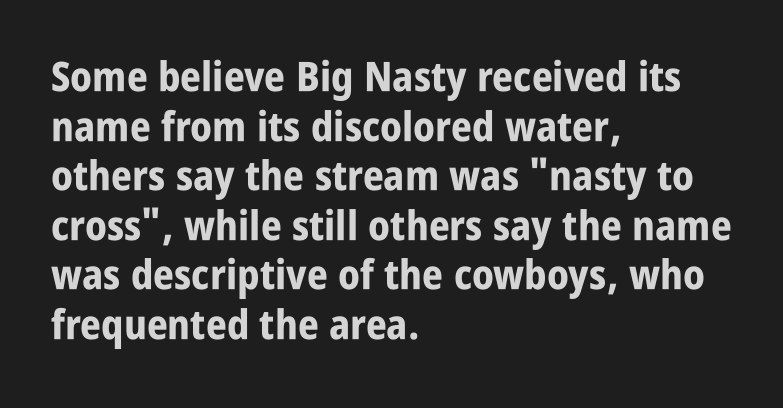
Q: Is the text bold? A: Yes.
Q: Is the text italic (slanted)? A: No, it is upright.
Q: Is the typeface a serif or a sans-serif typeface? A: Sans-serif.
Q: Is the text underlined? A: No.
Q: How is the paragraph aligned? A: Left-aligned.
Q: Is the spacing between letters normal or unusually wide? A: Normal.
Q: Width (condensed, normal, or wide)? A: Condensed.
Q: Stroke contrast? A: Low.
Q: x-height? A: Large.
Q: Monospaced? A: No.
